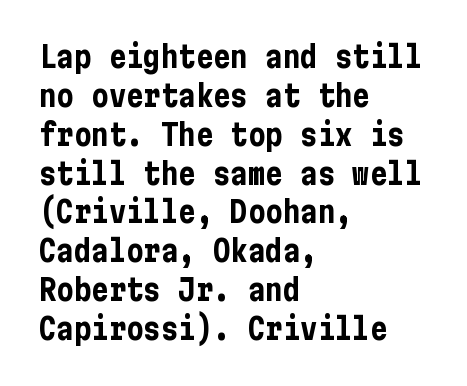
The image shows 29 px bold, condensed sans-serif type, upright; set left-aligned, normal line spacing (1.34x), normal letter spacing, not underlined; low stroke contrast and a medium x-height.
